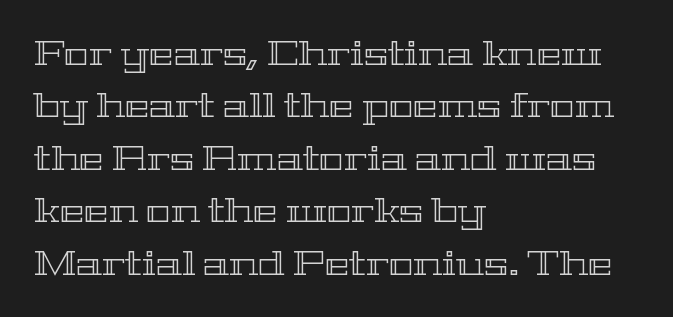
Q: Is the text italic (slanted)? A: No, it is upright.
Q: Is the text underlined? A: No.
Q: How is the paragraph aligned? A: Left-aligned.
Q: Is the spacing between letters normal or unusually wide? A: Normal.
Q: Is the spacing between lines tight, normal or loose? A: Normal.
Q: Width (condensed, normal, or wide)? A: Wide.
Q: x-height? A: Medium.
Q: Monospaced? A: No.
